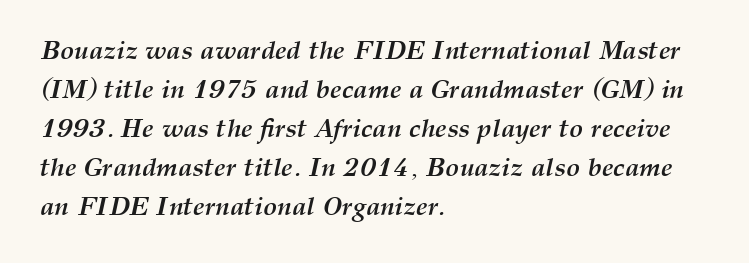
{"italic": "yes", "lean": "right", "slant_degrees": 12, "bold": "yes", "underline": "no", "align": "left", "line_spacing": "normal", "line_spacing_ratio": 1.5, "letter_spacing": "normal", "letter_spacing_em": 0.0, "glyph_px": 26}
